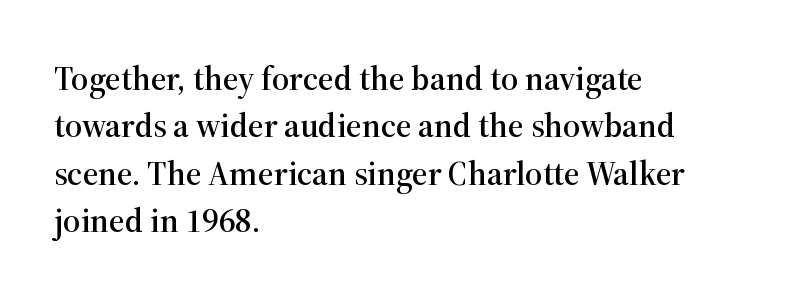
Short note: letters normally spaced. Here the designer chose a conventional face with non-uniform glyph widths. The gap between lines stays unmarked. The space between consecutive lines is moderate.
